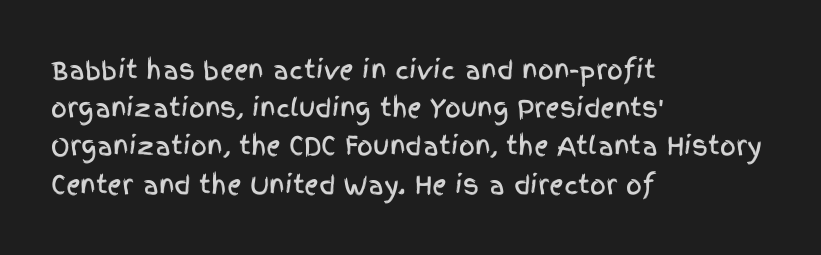
{"italic": "no", "underline": "no", "align": "left", "line_spacing": "normal", "line_spacing_ratio": 1.53, "letter_spacing": "normal", "letter_spacing_em": 0.0, "glyph_px": 25}
